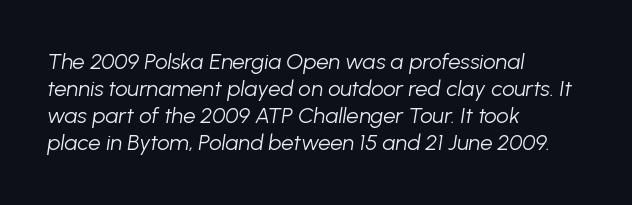
Q: Is the text bold? A: No.
Q: Is the text italic (slanted)? A: Yes, it leans right by about 8 degrees.
Q: Is the text underlined? A: No.
Q: How is the paragraph aligned? A: Left-aligned.
Q: Is the spacing between letters normal or unusually wide? A: Normal.
